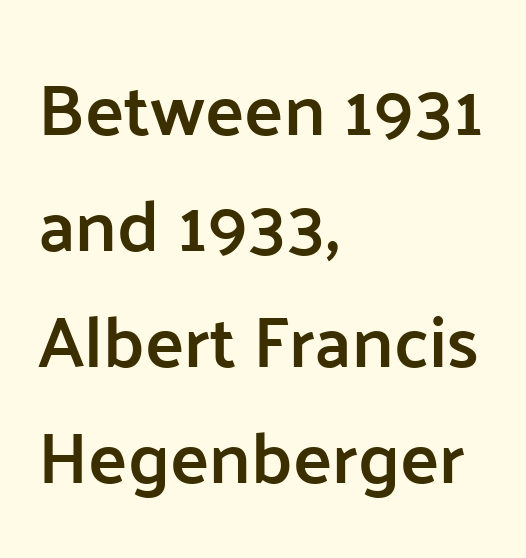
{"serif": "no", "italic": "no", "bold": "semi", "weight": "semibold", "width": "normal", "stroke_contrast": "low", "x_height": "medium", "monospaced": "no", "underline": "no", "align": "left", "line_spacing": "normal", "line_spacing_ratio": 1.59, "letter_spacing": "normal", "letter_spacing_em": 0.0, "glyph_px": 73}
